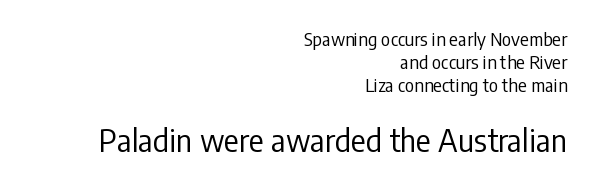
Q: Is the text bold? A: No.
Q: Is the text italic (slanted)? A: No, it is upright.
Q: Is the typeface a serif or a sans-serif typeface? A: Sans-serif.
Q: Is the text underlined? A: No.
Q: How is the paragraph aligned? A: Right-aligned.
Q: Is the spacing between letters normal or unusually wide? A: Normal.
Q: Is the spacing between lines tight, normal or loose? A: Normal.
Q: Which block of text is set in a larger size, the first (top) or the second (bottom)? A: The second (bottom) one.
Q: Width (condensed, normal, or wide)? A: Condensed.
Q: Stroke contrast? A: Low.
Q: x-height? A: Medium.
Q: Monospaced? A: No.
